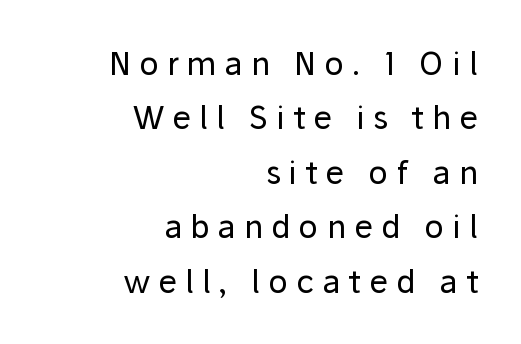
The lines are quadded right. Short note: letters widely spaced. Quick note: not italic, upright. Font category for this specimen: sans-serif. Honestly, the row spacing looks completely unremarkable. Character widths vary here, with narrow letters taking less room than wide ones.
